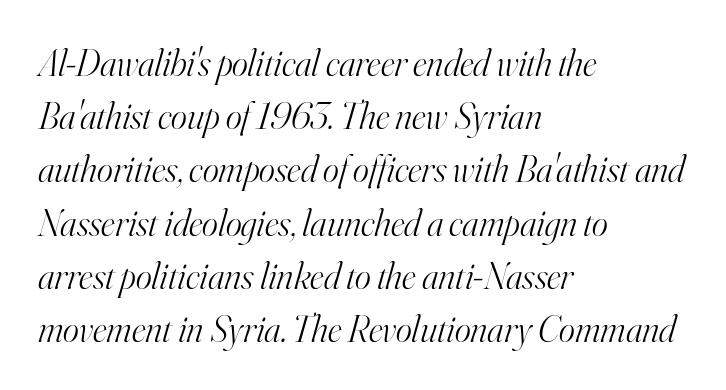
Q: Is the text bold? A: No.
Q: Is the text italic (slanted)? A: Yes, it leans right by about 16 degrees.
Q: Is the typeface a serif or a sans-serif typeface? A: Serif.
Q: Is the text underlined? A: No.
Q: How is the paragraph aligned? A: Left-aligned.
Q: Is the spacing between letters normal or unusually wide? A: Normal.
Q: Is the spacing between lines tight, normal or loose? A: Normal.
Q: Width (condensed, normal, or wide)? A: Normal.
Q: Stroke contrast? A: High.
Q: x-height? A: Small.
Q: Monospaced? A: No.
